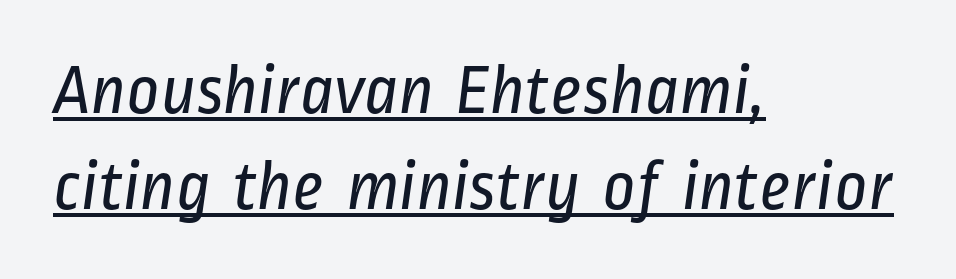
Q: Is the text bold? A: No.
Q: Is the typeface a serif or a sans-serif typeface? A: Sans-serif.
Q: Is the text underlined? A: Yes.
Q: How is the paragraph aligned? A: Left-aligned.
Q: Is the spacing between letters normal or unusually wide? A: Normal.
Q: Is the spacing between lines tight, normal or loose? A: Normal.
Q: Width (condensed, normal, or wide)? A: Condensed.
Q: Stroke contrast? A: Low.
Q: x-height? A: Medium.
Q: Monospaced? A: No.
